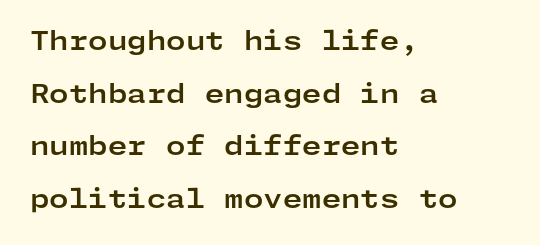
{"italic": "no", "bold": "yes", "underline": "no", "align": "left", "line_spacing": "loose", "line_spacing_ratio": 2.11, "letter_spacing": "normal", "letter_spacing_em": 0.0, "glyph_px": 25}
